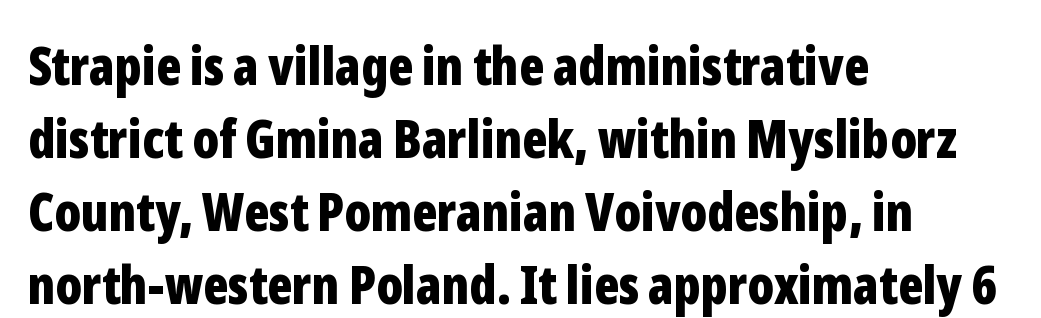
Q: Is the text bold? A: Yes.
Q: Is the text italic (slanted)? A: No, it is upright.
Q: Is the typeface a serif or a sans-serif typeface? A: Sans-serif.
Q: Is the text underlined? A: No.
Q: How is the paragraph aligned? A: Left-aligned.
Q: Is the spacing between letters normal or unusually wide? A: Normal.
Q: Is the spacing between lines tight, normal or loose? A: Normal.
Q: Width (condensed, normal, or wide)? A: Condensed.
Q: Stroke contrast? A: Low.
Q: x-height? A: Medium.
Q: Monospaced? A: No.
